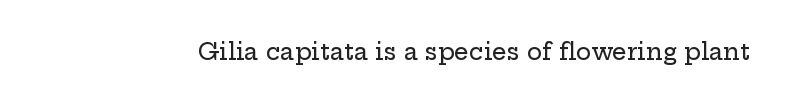
{"italic": "no", "underline": "no", "letter_spacing": "normal", "letter_spacing_em": 0.0, "glyph_px": 23}
